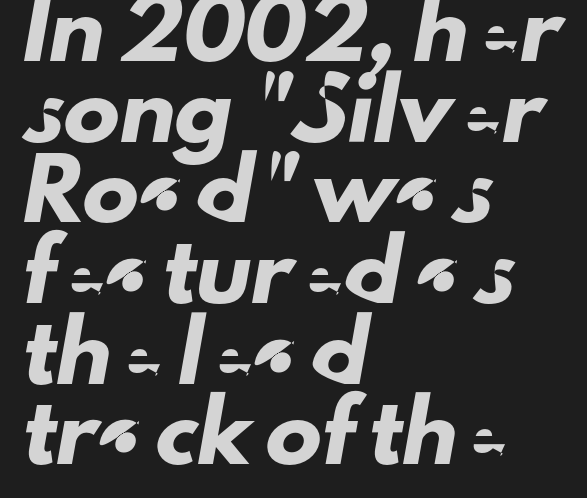
Spacing verdict: proportional, widths tailored to each character. In CSS terms this would be text-align: left. A bare baseline throughout the passage. This is sans-serif lettering, the kind often seen on screens and signage. There is no visible air inserted between adjacent glyphs. Rows of type keep a routine distance in the vertical direction.
